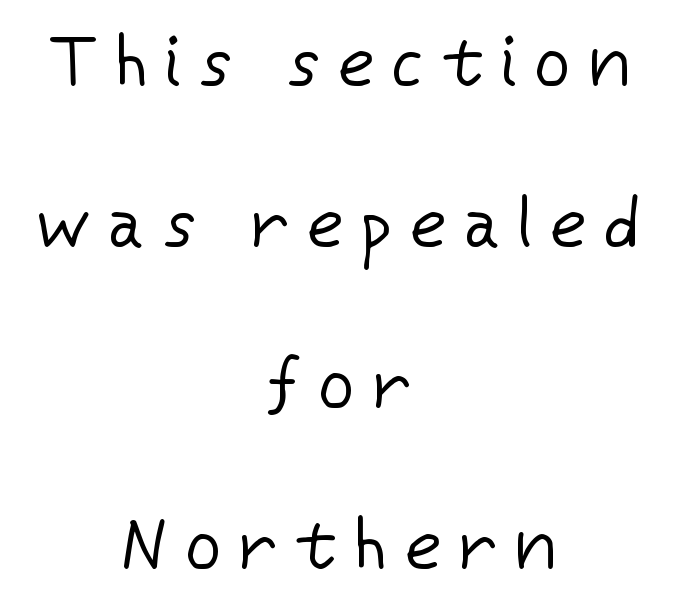
Is this a sans? Yes — the strokes have no serifs. Every row of glyphs is offset so its center matches the block's center. Bold? No — there's no thickening of the strokes. Proportional: the letters do not fall into vertical columns. Successive baselines arrive slowly, with a big drop between each.
